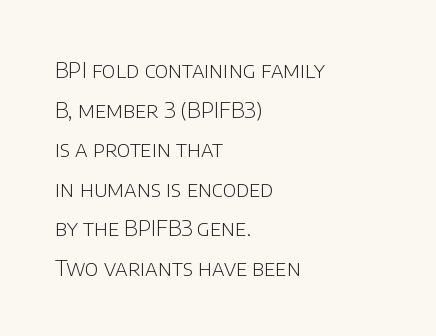
{"italic": "no", "bold": "no", "underline": "no", "align": "left", "line_spacing_ratio": 1.8, "letter_spacing": "normal", "letter_spacing_em": 0.0, "glyph_px": 22}
